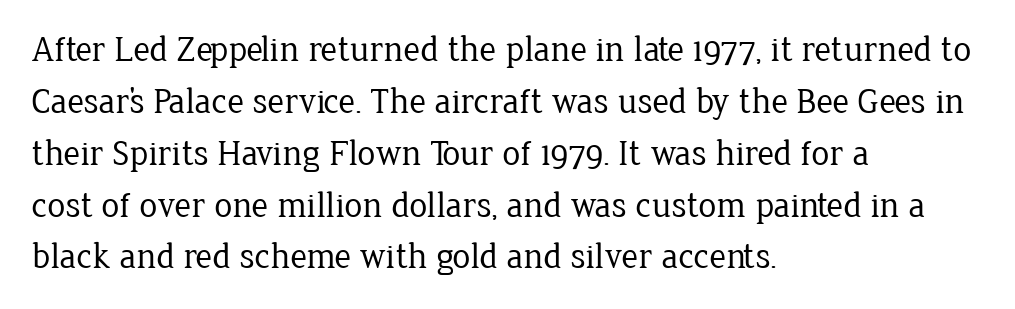
Q: Is the text bold? A: No.
Q: Is the text italic (slanted)? A: No, it is upright.
Q: Is the typeface a serif or a sans-serif typeface? A: Serif.
Q: Is the text underlined? A: No.
Q: How is the paragraph aligned? A: Left-aligned.
Q: Is the spacing between letters normal or unusually wide? A: Normal.
Q: Is the spacing between lines tight, normal or loose? A: Normal.
Q: Width (condensed, normal, or wide)? A: Normal.
Q: Stroke contrast? A: Low.
Q: x-height? A: Medium.
Q: Monospaced? A: No.
